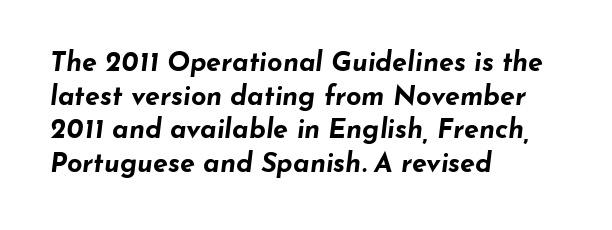
The image shows 27 px bold type, italic (leaning right); set left-aligned, normal line spacing (1.25x), normal letter spacing, not underlined.
